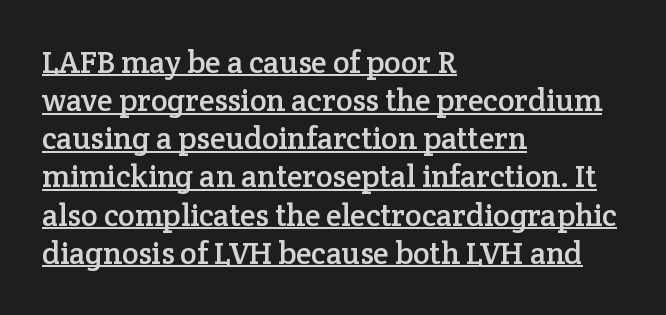
Q: Is the text italic (slanted)? A: No, it is upright.
Q: Is the typeface a serif or a sans-serif typeface? A: Serif.
Q: Is the text underlined? A: Yes.
Q: How is the paragraph aligned? A: Left-aligned.
Q: Is the spacing between letters normal or unusually wide? A: Normal.
Q: Width (condensed, normal, or wide)? A: Normal.
Q: Stroke contrast? A: Low.
Q: x-height? A: Medium.
Q: Monospaced? A: No.
